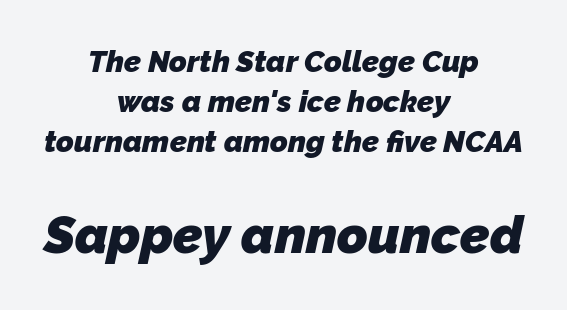
{"serif": "no", "bold": "yes", "weight": "heavy", "width": "normal", "stroke_contrast": "low", "x_height": "medium", "monospaced": "no", "underline": "no", "align": "center", "line_spacing": "normal", "line_spacing_ratio": 1.33, "letter_spacing": "normal", "letter_spacing_em": 0.0, "larger_block": "second", "size_ratio": 1.73, "glyph_px": 52}
